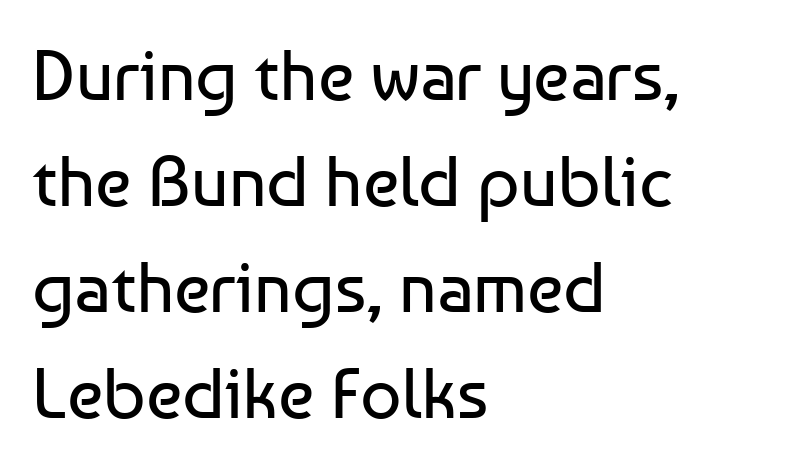
{"serif": "no", "italic": "no", "bold": "no", "weight": "regular", "width": "normal", "stroke_contrast": "low", "x_height": "medium", "monospaced": "no", "underline": "no", "align": "left", "line_spacing": "normal", "line_spacing_ratio": 1.47, "letter_spacing": "normal", "letter_spacing_em": 0.0, "glyph_px": 72}
